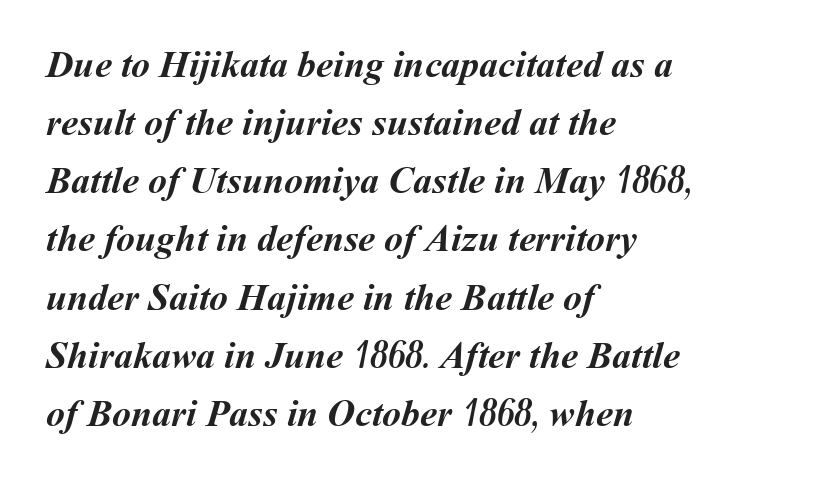
The image shows 38 px semibold type; set left-aligned, normal line spacing (1.53x), normal letter spacing, not underlined; medium stroke contrast and a medium x-height.
